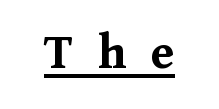
Q: Is the text bold? A: Yes.
Q: Is the text italic (slanted)? A: No, it is upright.
Q: Is the typeface a serif or a sans-serif typeface? A: Serif.
Q: Is the text underlined? A: Yes.
Q: Is the spacing between letters normal or unusually wide? A: Unusually wide.
Q: Width (condensed, normal, or wide)? A: Normal.
Q: Stroke contrast? A: Medium.
Q: x-height? A: Medium.
Q: Monospaced? A: No.
